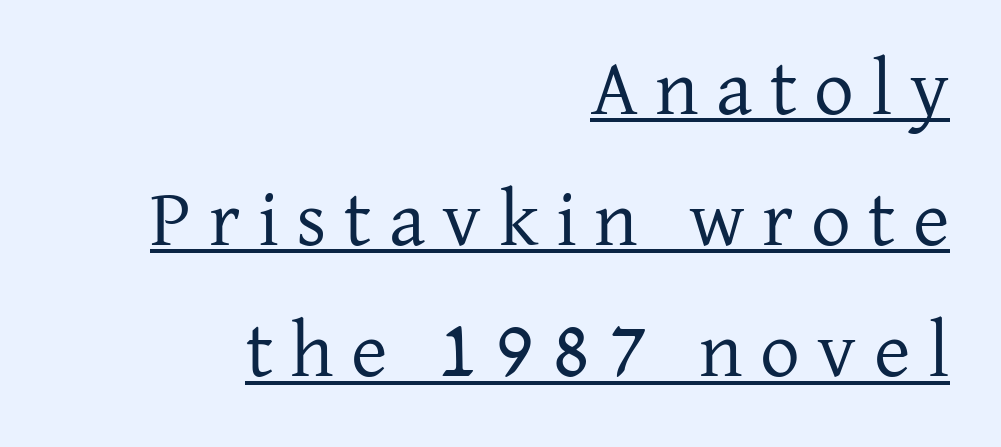
The image shows 79 px regular-weight serif type, upright; set right-aligned, normal line spacing (1.66x), unusually wide letter spacing (+0.22 em), underlined; low stroke contrast and a medium x-height.
